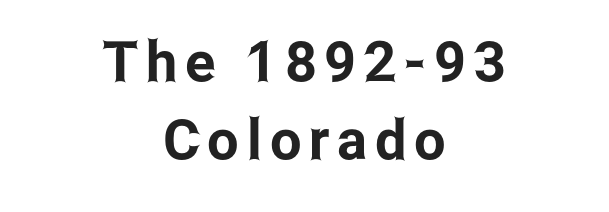
Q: Is the text italic (slanted)? A: No, it is upright.
Q: Is the typeface a serif or a sans-serif typeface? A: Sans-serif.
Q: Is the text underlined? A: No.
Q: How is the paragraph aligned? A: Centered.
Q: Is the spacing between lines tight, normal or loose? A: Normal.
Q: Width (condensed, normal, or wide)? A: Condensed.
Q: Stroke contrast? A: Low.
Q: x-height? A: Medium.
Q: Monospaced? A: No.
